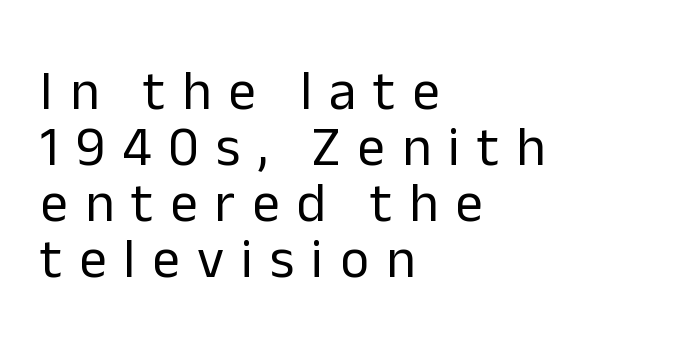
Every character sits straight up, as roman type does. Is this a sans? Yes — the strokes have no serifs. The horizontal fit of the characters is loose and conspicuously gappy. Compared with typical paragraphs, the rows here are closer together.
